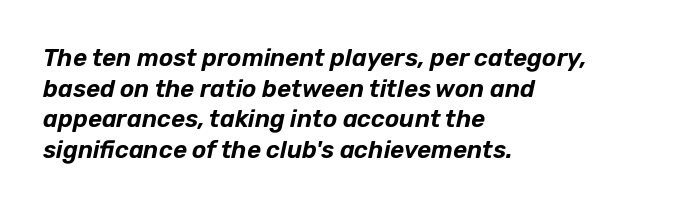
The image shows 24 px text type, italic (leaning right); set left-aligned, normal line spacing (1.28x), normal letter spacing, not underlined.
